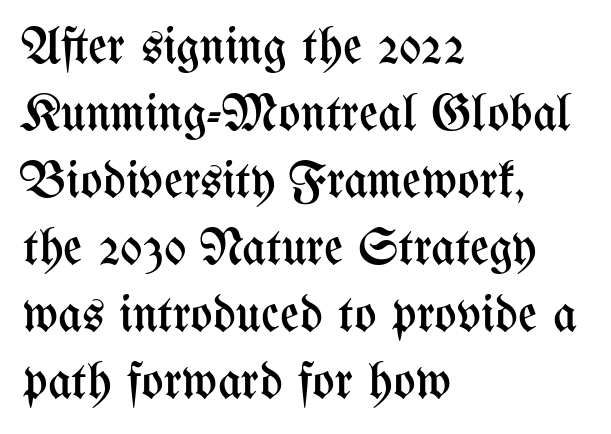
The string is rendered with underlining switched off. Note the varied advance widths — an 'i' is clearly narrower than an 'm'. The rendering keeps characters at their native spacing. The specimen reads as upright at a glance.
